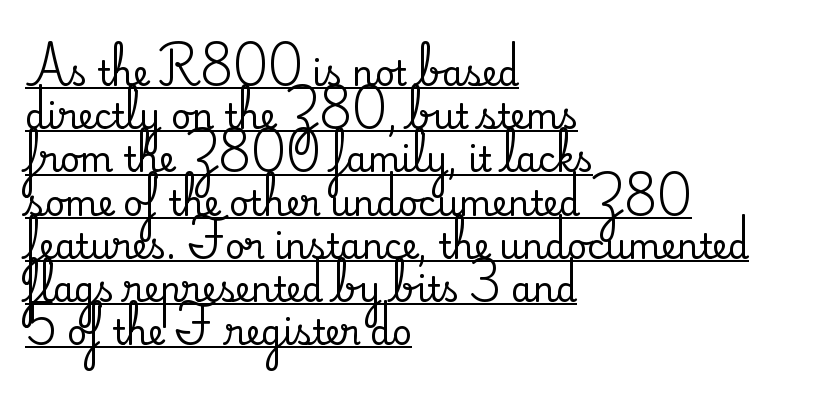
The image shows 34 px serif type, upright; set left-aligned, normal line spacing (1.27x), normal letter spacing, underlined; medium stroke contrast and a small x-height.
